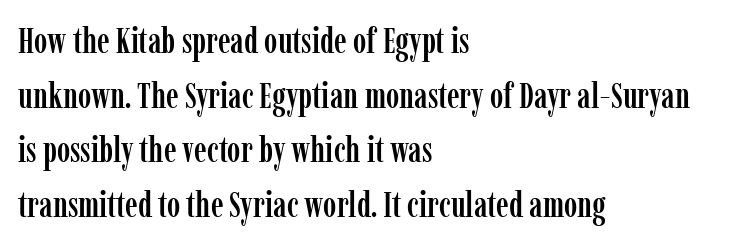
The image shows 36 px condensed serif type, upright; set left-aligned, normal line spacing (1.52x), normal letter spacing, not underlined; low stroke contrast and a medium x-height.
